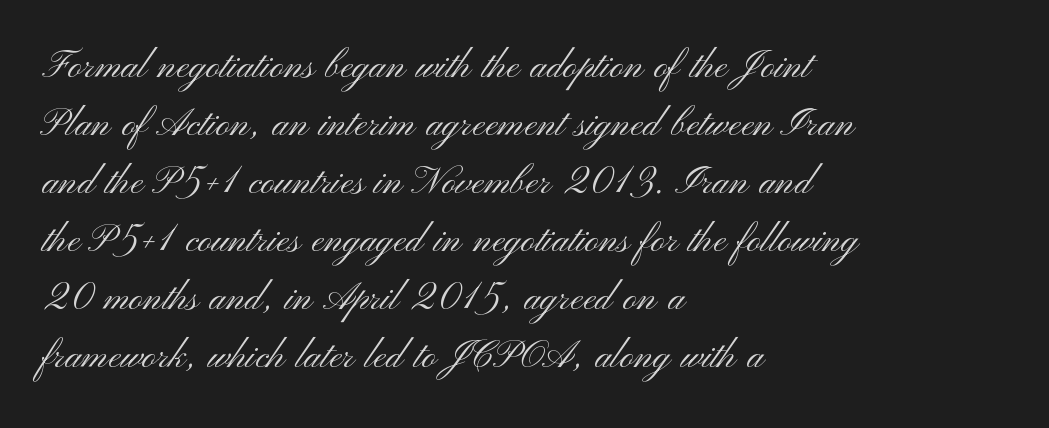
The image shows 48 px light, wide sans-serif type; set left-aligned, line spacing 1.21x, normal letter spacing, not underlined; medium stroke contrast and a small x-height.
